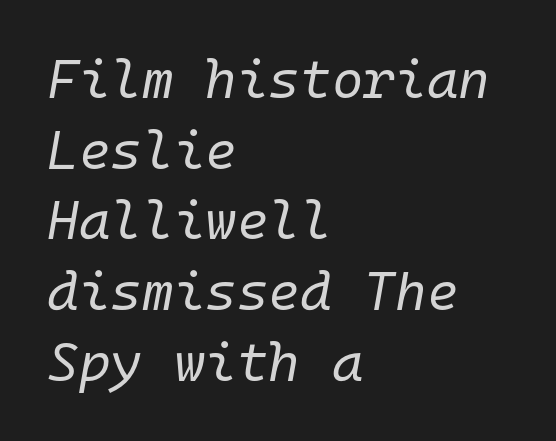
{"italic": "yes", "lean": "right", "slant_degrees": 10, "bold": "no", "weight": "regular", "width": "normal", "stroke_contrast": "low", "x_height": "medium", "monospaced": "yes", "underline": "no", "align": "left", "line_spacing": "normal", "line_spacing_ratio": 1.31, "letter_spacing": "normal", "letter_spacing_em": 0.0, "glyph_px": 54}
